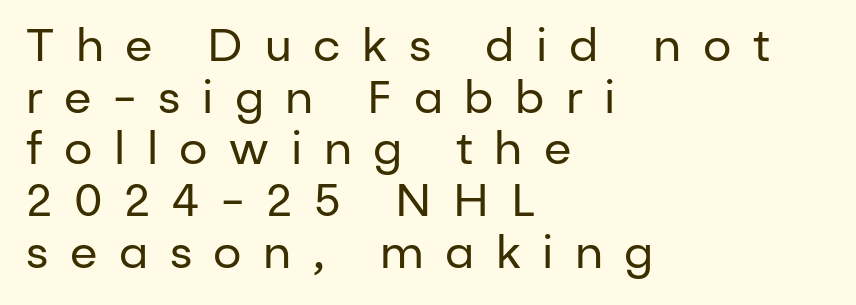
Q: Is the text bold? A: No.
Q: Is the text italic (slanted)? A: No, it is upright.
Q: Is the typeface a serif or a sans-serif typeface? A: Sans-serif.
Q: Is the text underlined? A: No.
Q: How is the paragraph aligned? A: Left-aligned.
Q: Is the spacing between letters normal or unusually wide? A: Unusually wide.
Q: Is the spacing between lines tight, normal or loose? A: Tight.
Q: Width (condensed, normal, or wide)? A: Normal.
Q: Stroke contrast? A: Low.
Q: x-height? A: Medium.
Q: Monospaced? A: No.
